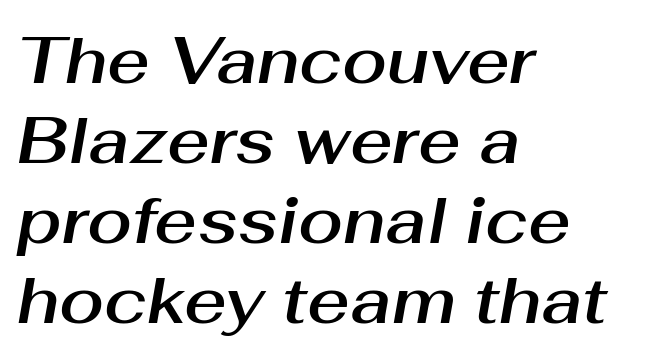
Q: Is the text italic (slanted)? A: Yes, it leans right by about 10 degrees.
Q: Is the text underlined? A: No.
Q: How is the paragraph aligned? A: Left-aligned.
Q: Is the spacing between letters normal or unusually wide? A: Normal.
Q: Width (condensed, normal, or wide)? A: Normal.
Q: Stroke contrast? A: Medium.
Q: x-height? A: Medium.
Q: Monospaced? A: No.
